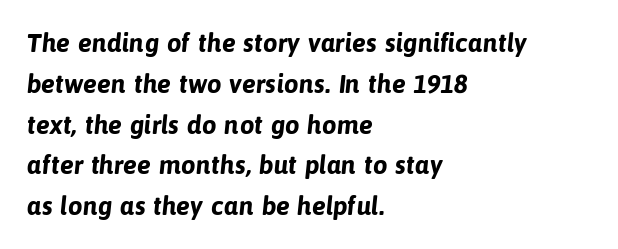
Plain, unruled lines of type. The passage shown has conventional tracking throughout. The paragraph has a hard left edge and a soft right edge. These lines sit exactly where default settings would place them. These lines carry a lot of weight — the face is fully bold.
